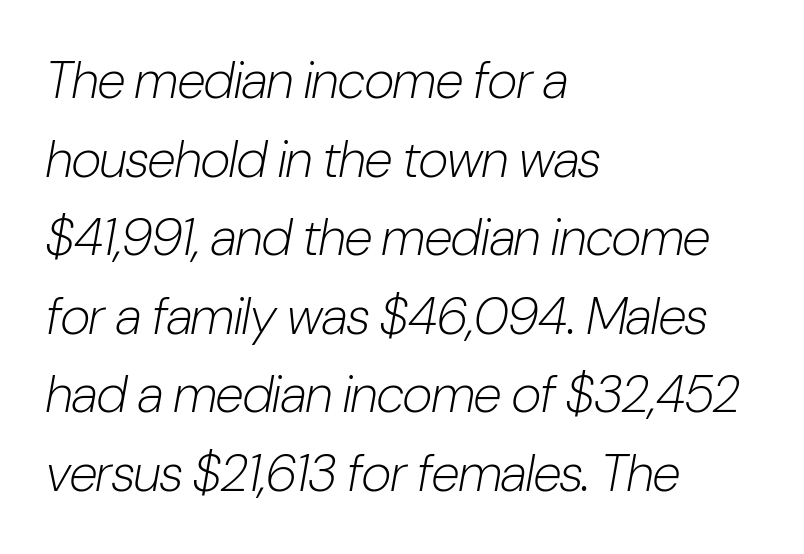
The image shows 52 px light, condensed type, italic (leaning right); set left-aligned, normal line spacing (1.51x), normal letter spacing, not underlined; low stroke contrast and a medium x-height.
